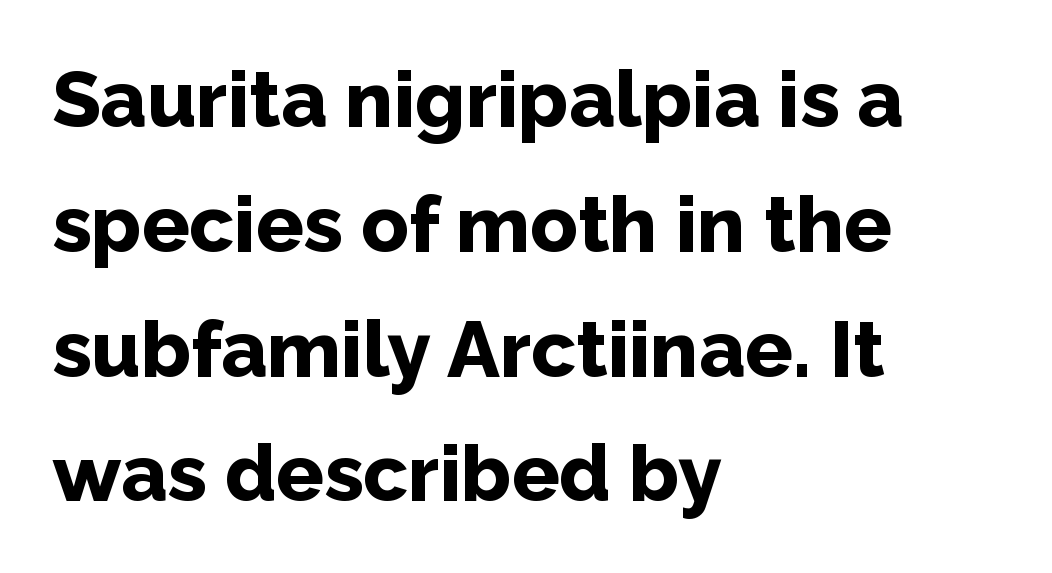
No italicization has been applied; the sample stays upright. In terms of weight, the rendering is a true, heavy bold. Think of a printed novel: that variable character pitch is what you see here. The glyphs are unaccompanied by any horizontal stroke below them. The type is set solid horizontally, with unmodified tracking.
